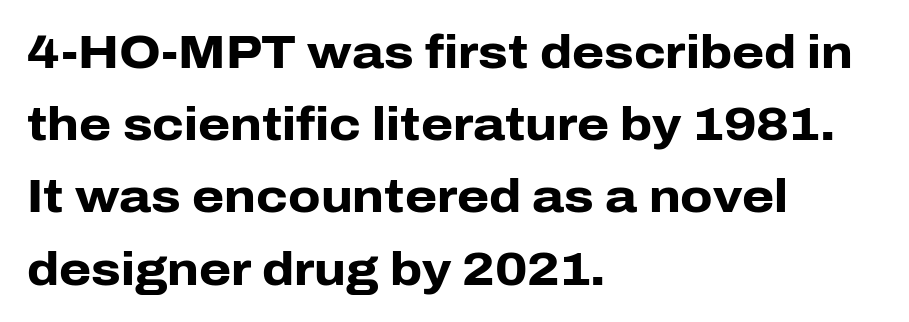
{"serif": "no", "italic": "no", "bold": "yes", "weight": "heavy", "width": "normal", "stroke_contrast": "low", "x_height": "medium", "monospaced": "no", "underline": "no", "align": "left", "line_spacing": "normal", "line_spacing_ratio": 1.57, "letter_spacing": "normal", "letter_spacing_em": 0.0, "glyph_px": 46}
